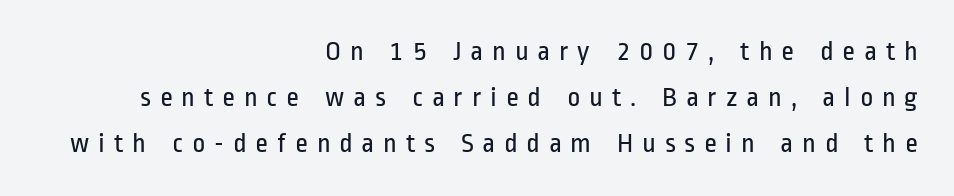
{"serif": "no", "italic": "no", "bold": "no", "weight": "regular", "width": "condensed", "stroke_contrast": "low", "x_height": "medium", "monospaced": "no", "underline": "no", "align": "right", "line_spacing": "normal", "line_spacing_ratio": 1.65, "letter_spacing": "wide", "letter_spacing_em": 0.31, "glyph_px": 28}
